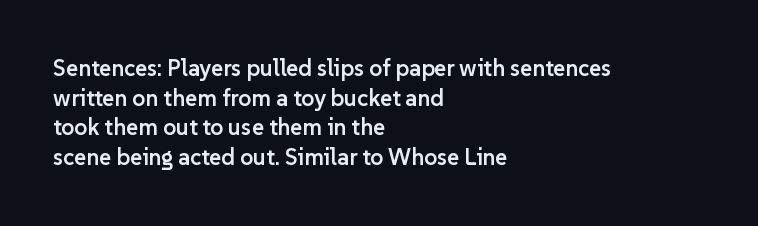
Stroke thickness is moderately raised; the sample reads as semibold. Vertical strokes here are truly vertical. The area under the type is left untouched. Summary of vertical rhythm: regular, with standard interline spacing.
